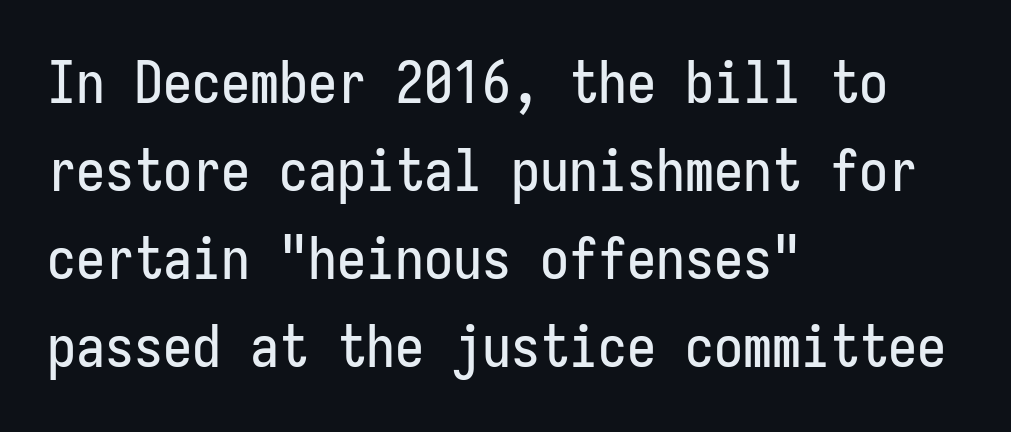
The image shows 58 px condensed sans-serif type, upright, monospaced; set left-aligned, normal line spacing (1.52x), normal letter spacing, not underlined; low stroke contrast and a medium x-height.
